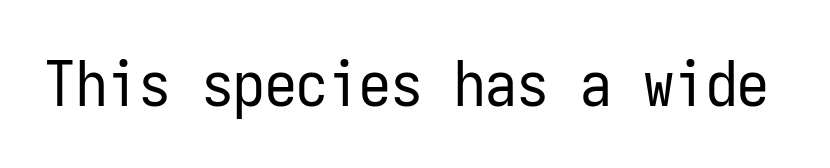
The passage shown is typeset with a sans-serif family. Is this a fixed-width face? Yes — each glyph sits in an identical cell. Weight class: somewhere from thin through regular. Quick note: underline off.
